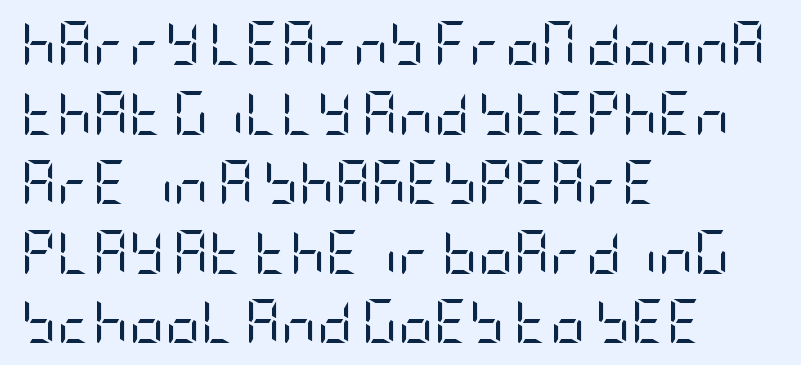
The image shows 44 px regular-weight, condensed sans-serif type, upright; set left-aligned, normal line spacing (1.58x), normal letter spacing, not underlined; low stroke contrast and a large x-height.
